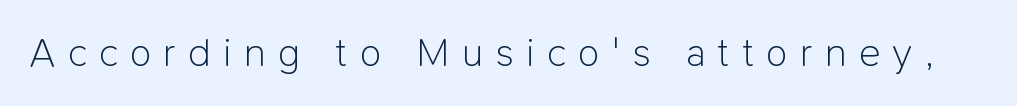
Q: Is the text bold? A: No.
Q: Is the text italic (slanted)? A: No, it is upright.
Q: Is the typeface a serif or a sans-serif typeface? A: Sans-serif.
Q: Is the text underlined? A: No.
Q: Is the spacing between letters normal or unusually wide? A: Unusually wide.
Q: Width (condensed, normal, or wide)? A: Normal.
Q: Stroke contrast? A: Low.
Q: x-height? A: Medium.
Q: Monospaced? A: No.
